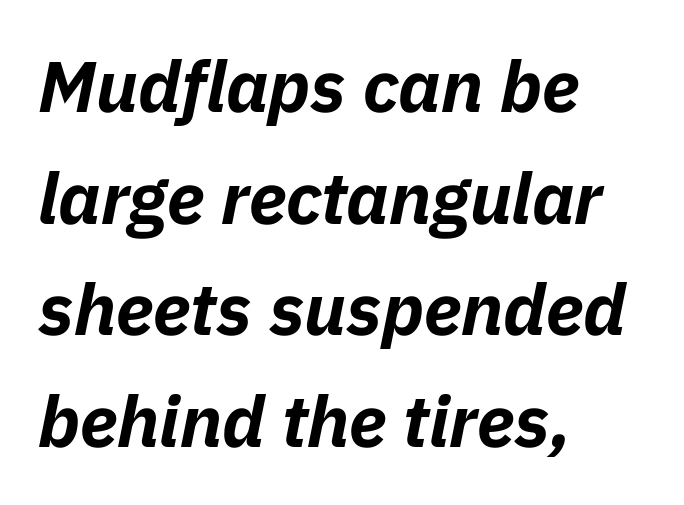
{"italic": "yes", "lean": "right", "slant_degrees": 11, "bold": "yes", "weight": "bold", "width": "normal", "stroke_contrast": "low", "x_height": "medium", "monospaced": "no", "underline": "no", "align": "left", "line_spacing": "normal", "line_spacing_ratio": 1.55, "letter_spacing": "normal", "letter_spacing_em": 0.0, "glyph_px": 72}
